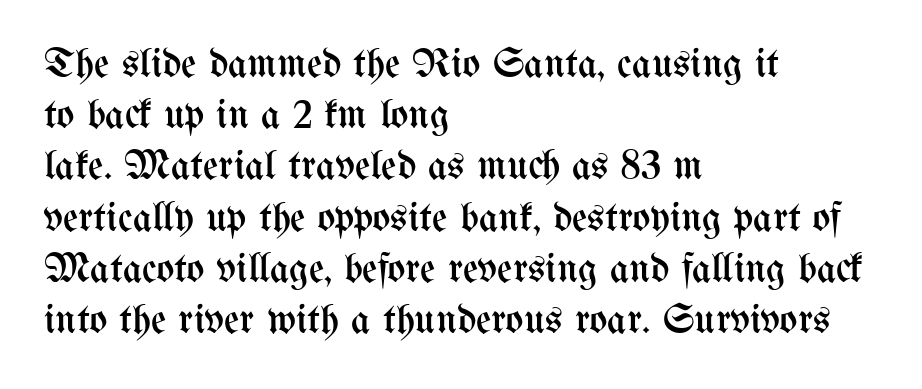
The image shows 42 px regular-weight, condensed type, upright; set left-aligned, line spacing 1.22x, normal letter spacing, not underlined; medium stroke contrast and a medium x-height.
